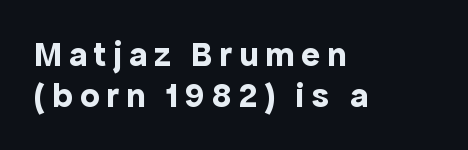
These lines are rendered in a variable-pitch font. The passage shown is typeset with a sans-serif family. Pretty heavy lettering here — definitely bold. Leftover space on each line is placed entirely after the last word. How are the letters spaced? Widely, with obvious added tracking.
